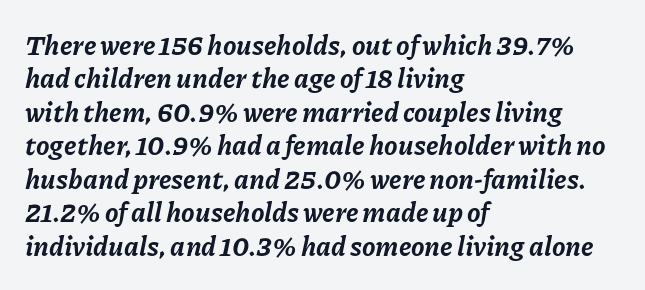
Q: Is the text bold? A: Yes.
Q: Is the text italic (slanted)? A: Yes, it leans right by about 11 degrees.
Q: Is the text underlined? A: No.
Q: How is the paragraph aligned? A: Left-aligned.
Q: Is the spacing between letters normal or unusually wide? A: Normal.
